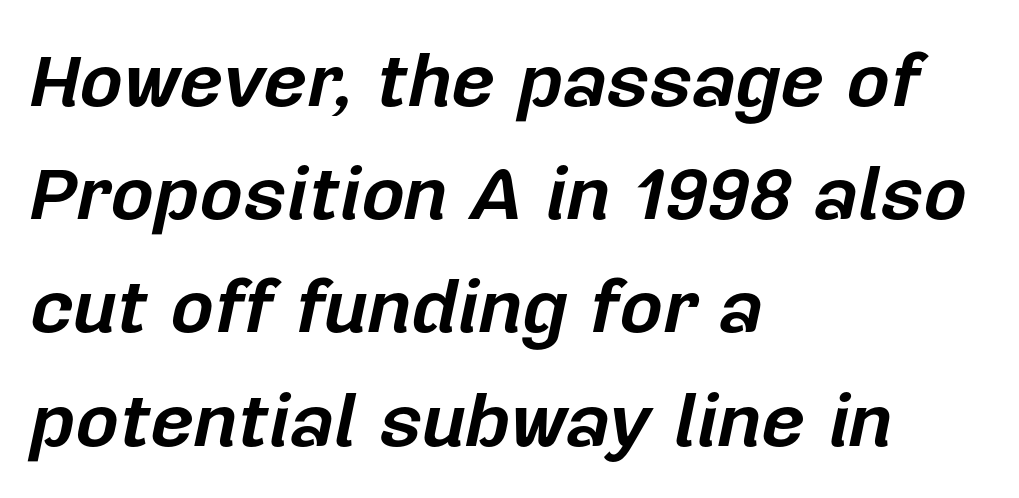
Q: Is the text bold? A: Yes.
Q: Is the text italic (slanted)? A: Yes, it leans right by about 12 degrees.
Q: Is the text underlined? A: No.
Q: How is the paragraph aligned? A: Left-aligned.
Q: Is the spacing between letters normal or unusually wide? A: Normal.
Q: Is the spacing between lines tight, normal or loose? A: Normal.
Q: Width (condensed, normal, or wide)? A: Normal.
Q: Stroke contrast? A: Low.
Q: x-height? A: Medium.
Q: Monospaced? A: No.
